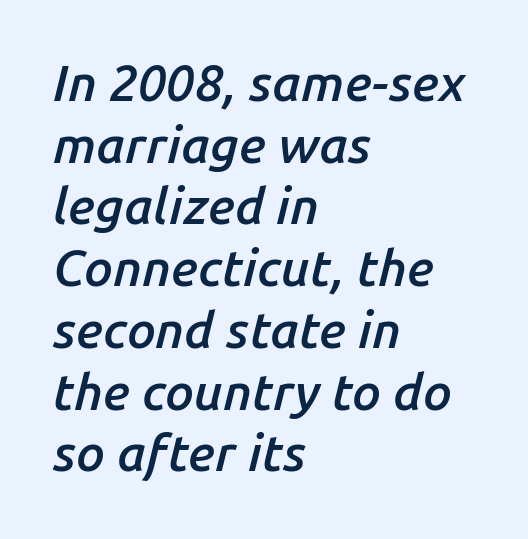
Is this a fixed-width face? No — the glyphs have proportional, varying widths. The rendering keeps characters at their native spacing. Type without underlining. These lines stack with their left ends in a neat column. The axis of the letterforms is tilted away from vertical. Moderately thickened strokes mark this as semibold type.
